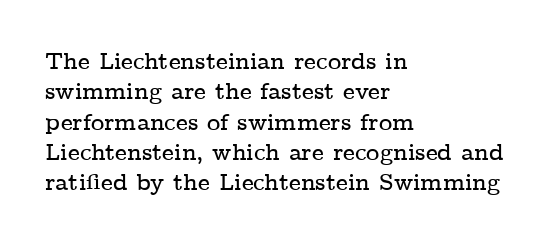
The image shows 23 px text type, upright; set left-aligned, normal line spacing (1.32x), normal letter spacing, not underlined.
